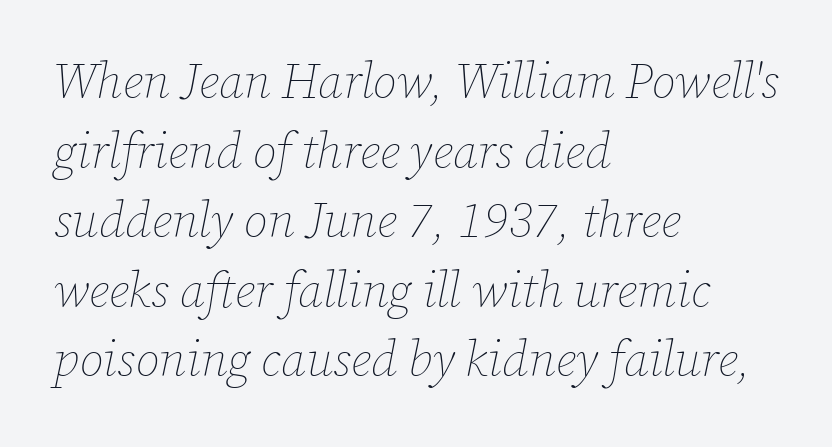
The image shows 49 px thin type, italic (leaning right); set left-aligned, normal line spacing (1.42x), normal letter spacing, not underlined; low stroke contrast and a medium x-height.
